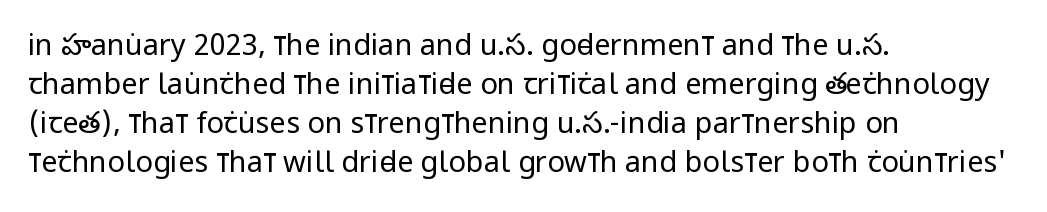
Q: Is the text bold? A: No.
Q: Is the text italic (slanted)? A: No, it is upright.
Q: Is the typeface a serif or a sans-serif typeface? A: Sans-serif.
Q: Is the text underlined? A: No.
Q: How is the paragraph aligned? A: Left-aligned.
Q: Is the spacing between letters normal or unusually wide? A: Normal.
Q: Is the spacing between lines tight, normal or loose? A: Normal.
Q: Width (condensed, normal, or wide)? A: Condensed.
Q: Stroke contrast? A: Low.
Q: x-height? A: Large.
Q: Monospaced? A: No.
